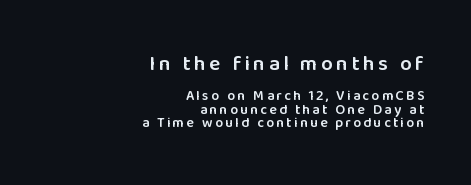
The image shows 21 px text type, upright; set right-aligned, tight line spacing (0.97x), not underlined; the first (top) block is 1.5x larger.
